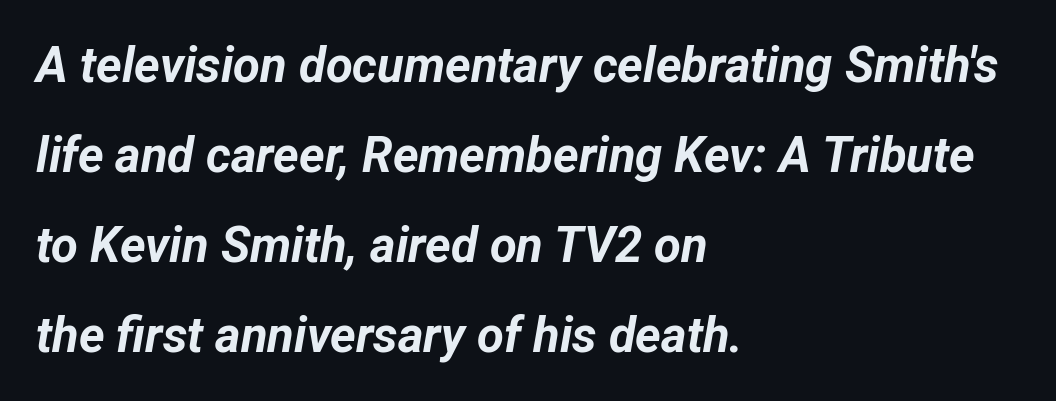
{"italic": "yes", "lean": "right", "slant_degrees": 12, "bold": "yes", "weight": "bold", "width": "normal", "stroke_contrast": "low", "x_height": "medium", "monospaced": "no", "underline": "no", "align": "left", "line_spacing_ratio": 1.84, "letter_spacing": "normal", "letter_spacing_em": 0.0, "glyph_px": 49}
